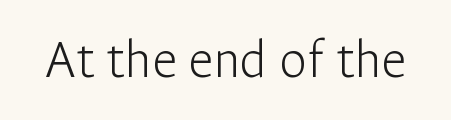
{"serif": "no", "italic": "no", "bold": "no", "weight": "light", "width": "normal", "stroke_contrast": "low", "x_height": "medium", "monospaced": "no", "underline": "no", "letter_spacing": "normal", "letter_spacing_em": 0.0, "glyph_px": 56}
